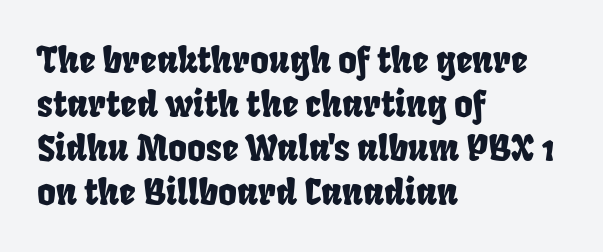
Q: Is the typeface a serif or a sans-serif typeface? A: Sans-serif.
Q: Is the text underlined? A: No.
Q: How is the paragraph aligned? A: Left-aligned.
Q: Is the spacing between letters normal or unusually wide? A: Normal.
Q: Width (condensed, normal, or wide)? A: Condensed.
Q: Stroke contrast? A: Low.
Q: x-height? A: Large.
Q: Monospaced? A: No.
